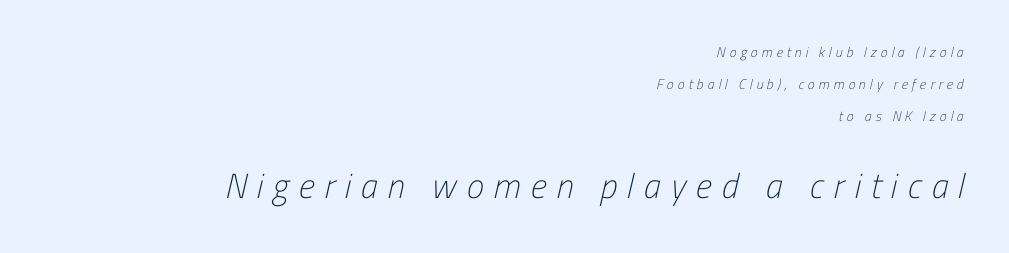
Q: Is the text bold? A: No.
Q: Is the typeface a serif or a sans-serif typeface? A: Sans-serif.
Q: Is the text underlined? A: No.
Q: How is the paragraph aligned? A: Right-aligned.
Q: Is the spacing between letters normal or unusually wide? A: Unusually wide.
Q: Is the spacing between lines tight, normal or loose? A: Loose.
Q: Which block of text is set in a larger size, the first (top) or the second (bottom)? A: The second (bottom) one.
Q: Width (condensed, normal, or wide)? A: Condensed.
Q: Stroke contrast? A: Low.
Q: x-height? A: Medium.
Q: Monospaced? A: No.
